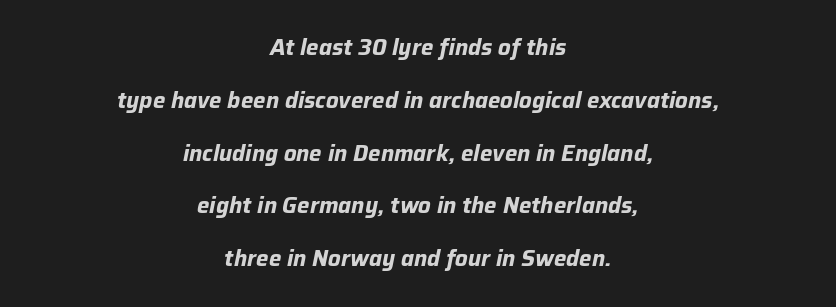
The image shows 22 px bold type, italic (leaning right); set centered, loose line spacing (2.4x), normal letter spacing, not underlined.
